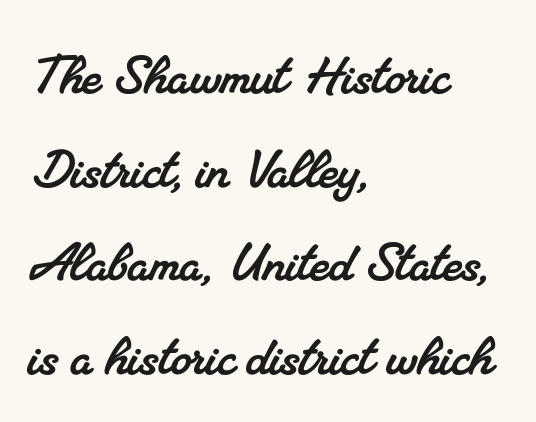
The image shows 65 px serif type; set left-aligned, normal line spacing (1.44x), normal letter spacing, not underlined; medium stroke contrast and a small x-height.
